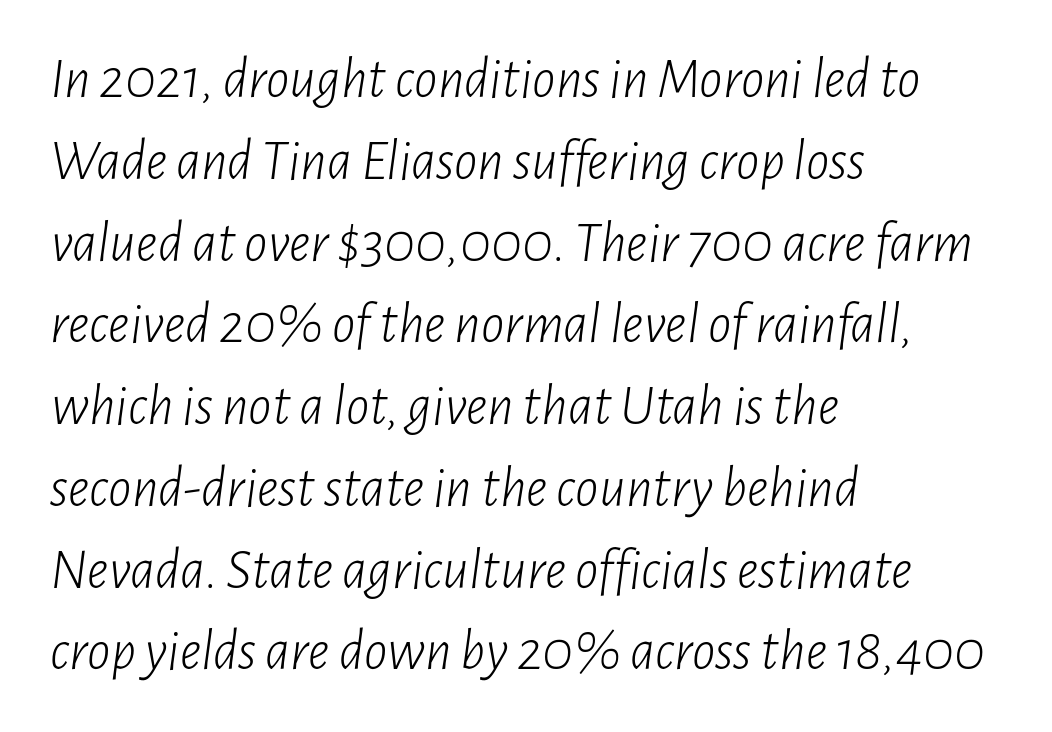
Q: Is the text bold? A: No.
Q: Is the text italic (slanted)? A: Yes, it leans right by about 7 degrees.
Q: Is the text underlined? A: No.
Q: How is the paragraph aligned? A: Left-aligned.
Q: Is the spacing between letters normal or unusually wide? A: Normal.
Q: Is the spacing between lines tight, normal or loose? A: Normal.
Q: Width (condensed, normal, or wide)? A: Condensed.
Q: Stroke contrast? A: Low.
Q: x-height? A: Medium.
Q: Monospaced? A: No.
